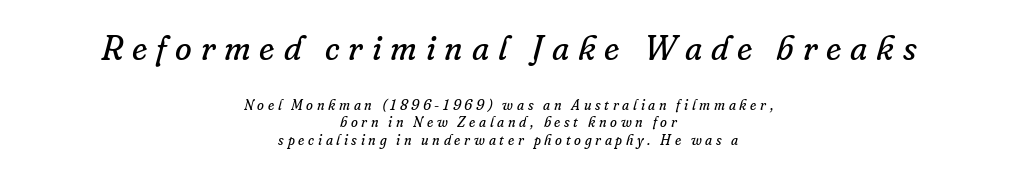
{"serif": "yes", "italic": "yes", "lean": "right", "slant_degrees": 16, "bold": "no", "weight": "regular", "width": "normal", "stroke_contrast": "low", "x_height": "small", "monospaced": "no", "underline": "no", "align": "center", "line_spacing": "normal", "line_spacing_ratio": 1.25, "letter_spacing": "wide", "letter_spacing_em": 0.26, "larger_block": "first", "size_ratio": 2.43, "glyph_px": 34}
